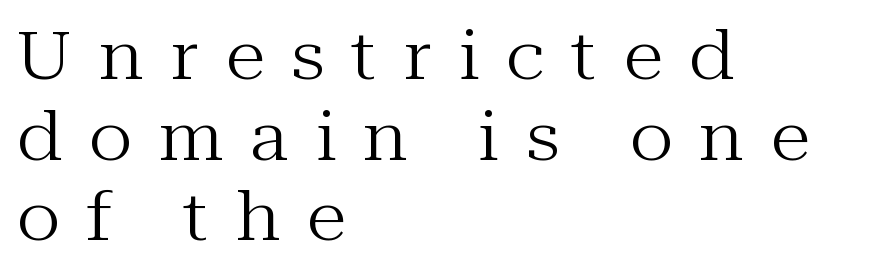
Q: Is the text bold? A: No.
Q: Is the text italic (slanted)? A: No, it is upright.
Q: Is the typeface a serif or a sans-serif typeface? A: Serif.
Q: Is the text underlined? A: No.
Q: How is the paragraph aligned? A: Left-aligned.
Q: Is the spacing between letters normal or unusually wide? A: Unusually wide.
Q: Width (condensed, normal, or wide)? A: Normal.
Q: Stroke contrast? A: Medium.
Q: x-height? A: Medium.
Q: Monospaced? A: No.
